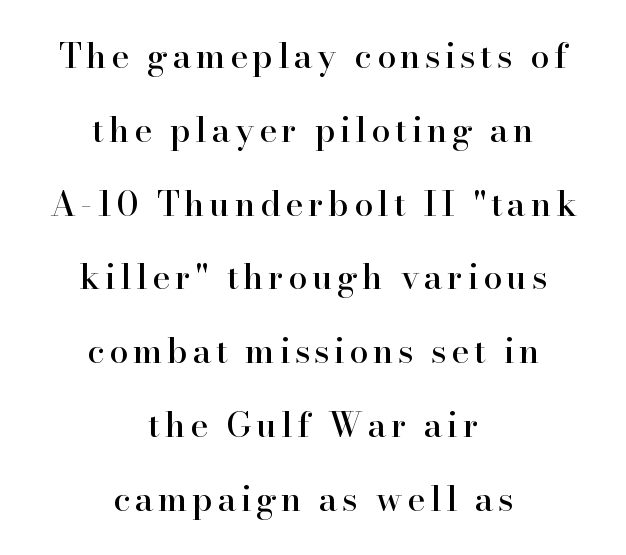
{"serif": "yes", "italic": "no", "width": "normal", "stroke_contrast": "high", "x_height": "small", "monospaced": "no", "underline": "no", "align": "center", "line_spacing": "loose", "line_spacing_ratio": 2.17, "glyph_px": 34}
